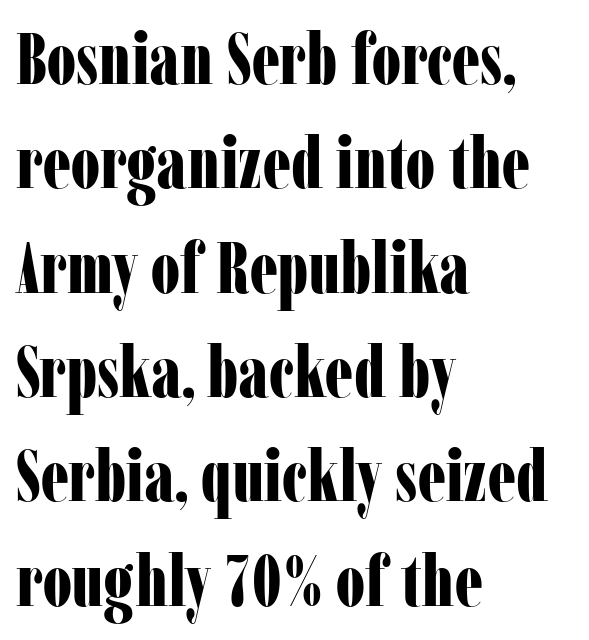
The image shows 71 px bold, condensed serif type, upright; set left-aligned, normal line spacing (1.47x), normal letter spacing, not underlined; low stroke contrast and a medium x-height.
